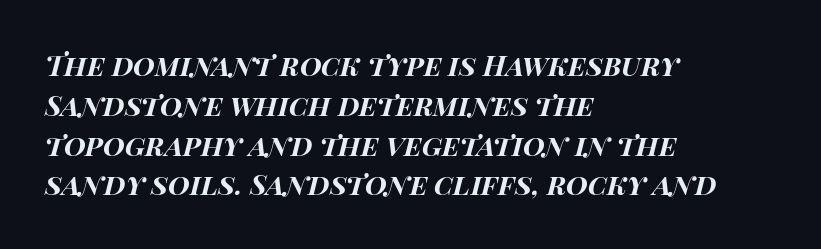
Is the type bold? Yes — the strokes are clearly thick and heavy. The type is set solid horizontally, with unmodified tracking. A typesetter would mark this as italic. Clear beneath every line of the passage. Think of a printed novel: that variable character pitch is what you see here.
